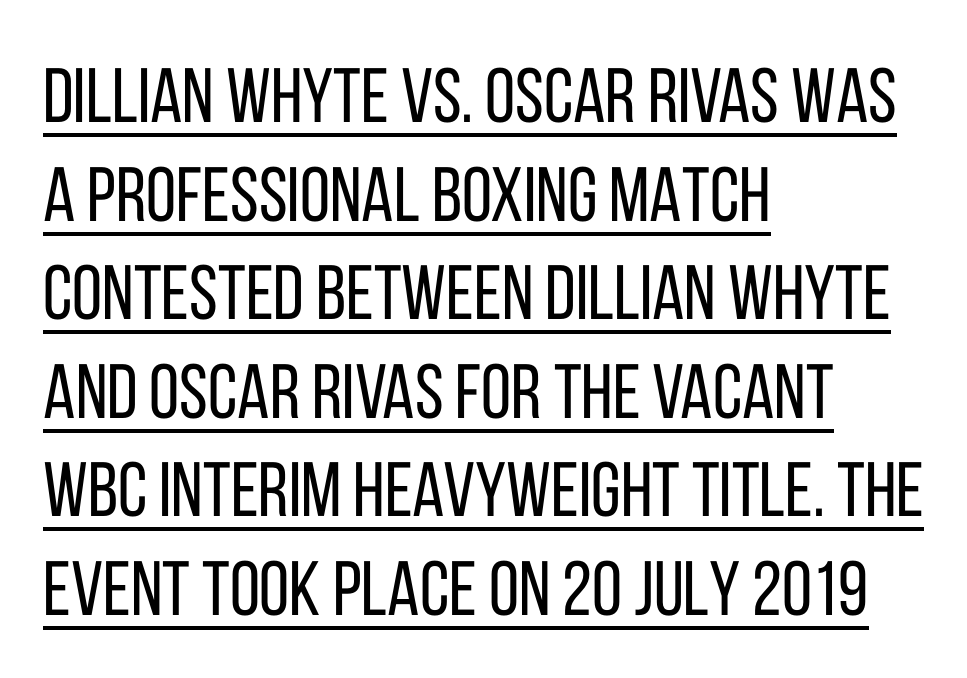
The image shows 77 px regular-weight, condensed sans-serif type, upright; set left-aligned, normal line spacing (1.28x), normal letter spacing, underlined; low stroke contrast and a large x-height.
